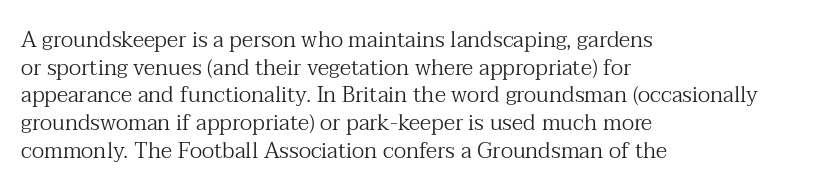
The image shows 22 px text type, upright; set left-aligned, normal line spacing (1.26x), normal letter spacing, not underlined.
